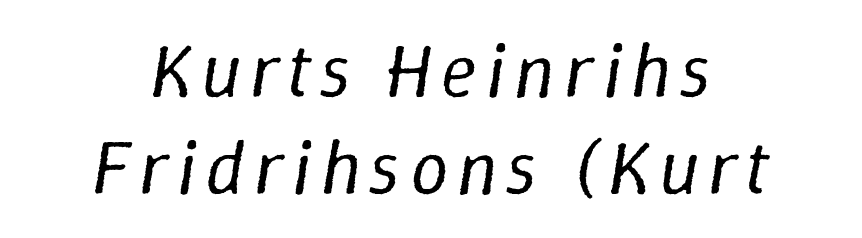
The image shows 77 px regular-weight type, italic (leaning right); set centered, normal line spacing (1.26x), not underlined; low stroke contrast and a medium x-height.
